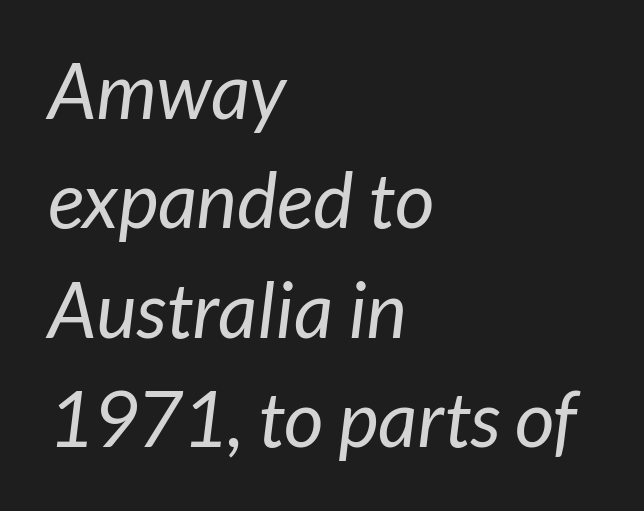
The image shows 77 px regular-weight sans-serif type; set left-aligned, normal line spacing (1.42x), normal letter spacing, not underlined; low stroke contrast and a medium x-height.
